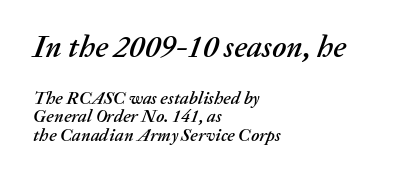
The image shows 31 px text type, italic (leaning right); set left-aligned, tight line spacing (1.03x), normal letter spacing, not underlined; the first (top) block is 1.72x larger; medium stroke contrast and a medium x-height.
